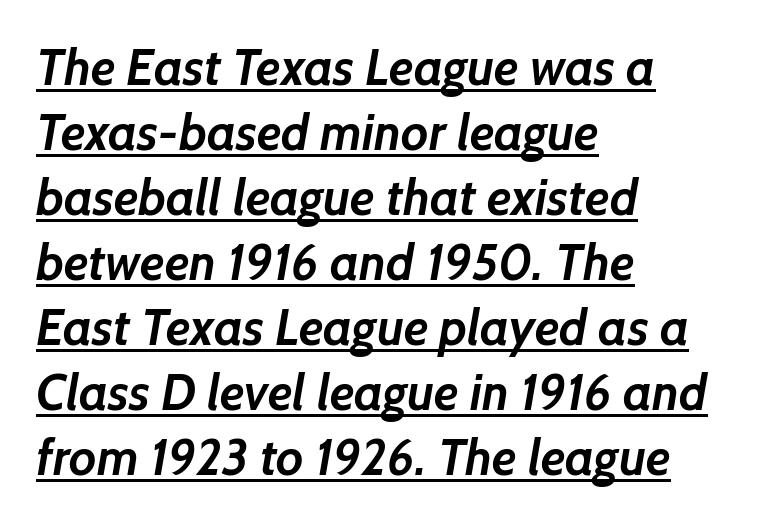
{"serif": "no", "bold": "yes", "weight": "semibold", "width": "normal", "stroke_contrast": "low", "x_height": "medium", "monospaced": "no", "underline": "yes", "align": "left", "line_spacing": "normal", "line_spacing_ratio": 1.3, "letter_spacing": "normal", "letter_spacing_em": 0.0, "glyph_px": 50}
